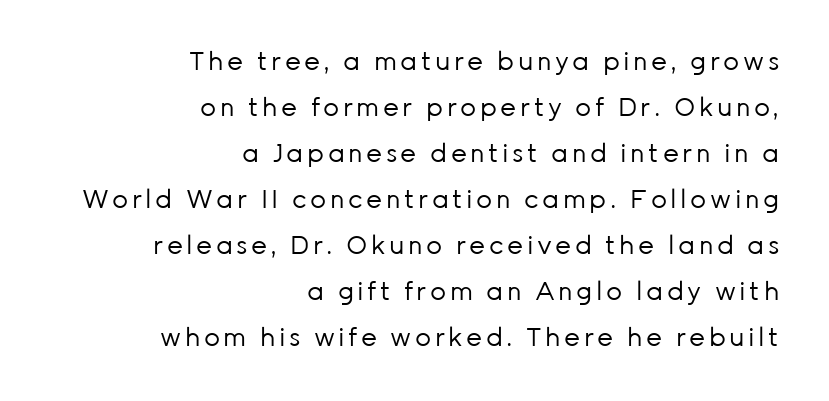
{"italic": "no", "bold": "no", "underline": "no", "align": "right", "line_spacing_ratio": 1.84, "glyph_px": 25}
